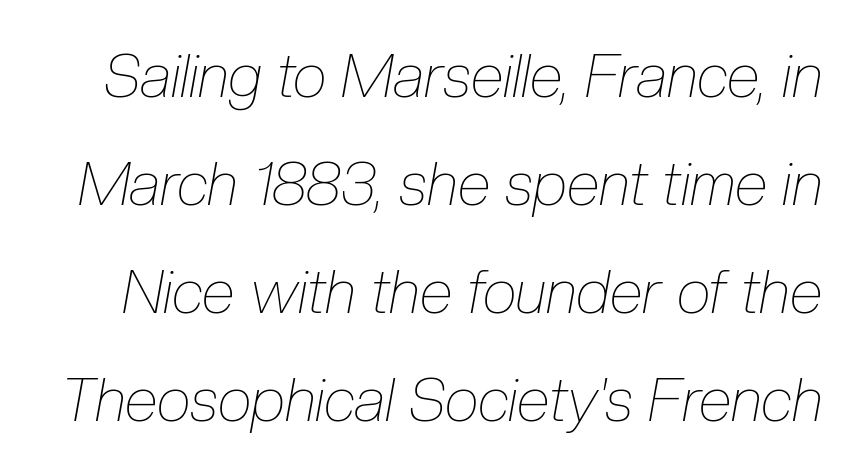
The image shows 61 px thin, condensed type, italic (leaning right); set line spacing 1.77x, normal letter spacing, not underlined; low stroke contrast and a medium x-height.
